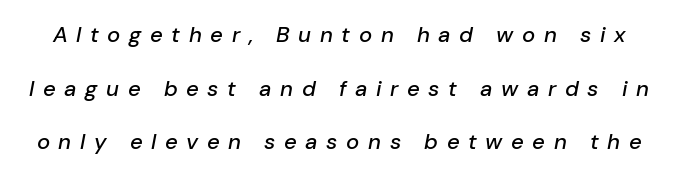
Q: Is the text italic (slanted)? A: Yes, it leans right by about 10 degrees.
Q: Is the text underlined? A: No.
Q: Is the spacing between letters normal or unusually wide? A: Unusually wide.
Q: Is the spacing between lines tight, normal or loose? A: Loose.
